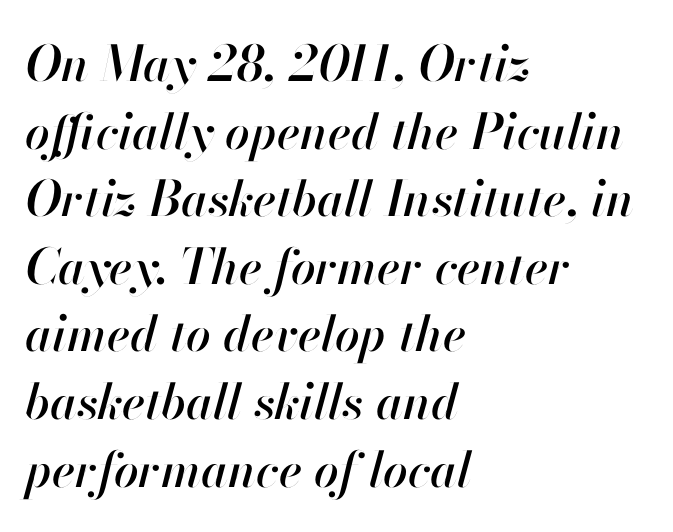
The letters are slanted; this is an italic face. Here the glyphs are tracked normally, forming tight word shapes. In terms of leading, this rendering sits right in the middle. The area under the type is left untouched. Line starts are locked; line ends wander.
